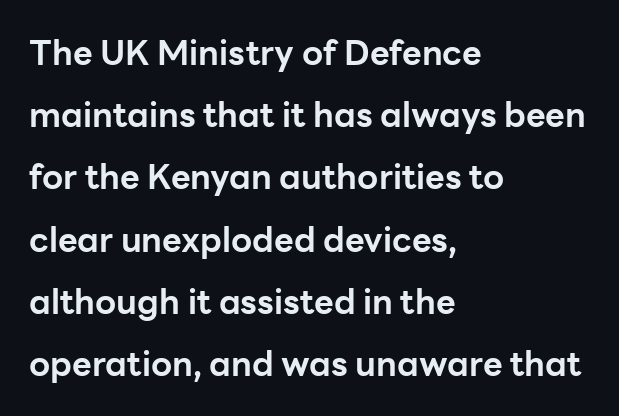
Between one letter and the next there's only the usual sliver of space. Every letter is thick-stroked: bold, no question. Descender tails drop into unmarked territory. Style check: upright. Is the block centered? No — it sits flush against the left margin. These lines are rendered in a variable-pitch font.
